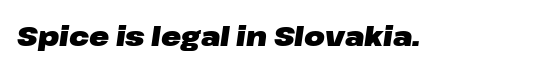
The image shows 27 px bold type, italic (leaning right); set normal letter spacing, not underlined.
